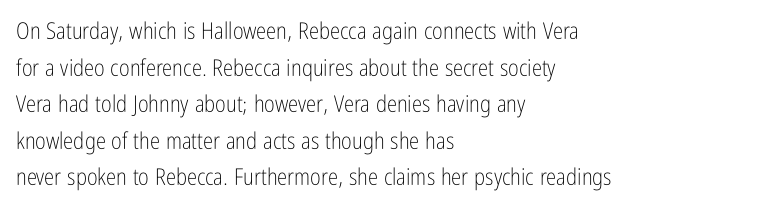
The image shows 23 px text type, upright; set left-aligned, normal line spacing (1.59x), normal letter spacing, not underlined.
